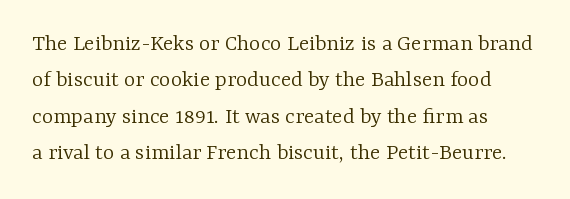
{"italic": "no", "bold": "no", "underline": "no", "line_spacing": "normal", "line_spacing_ratio": 1.52, "letter_spacing": "normal", "letter_spacing_em": 0.0, "glyph_px": 24}
